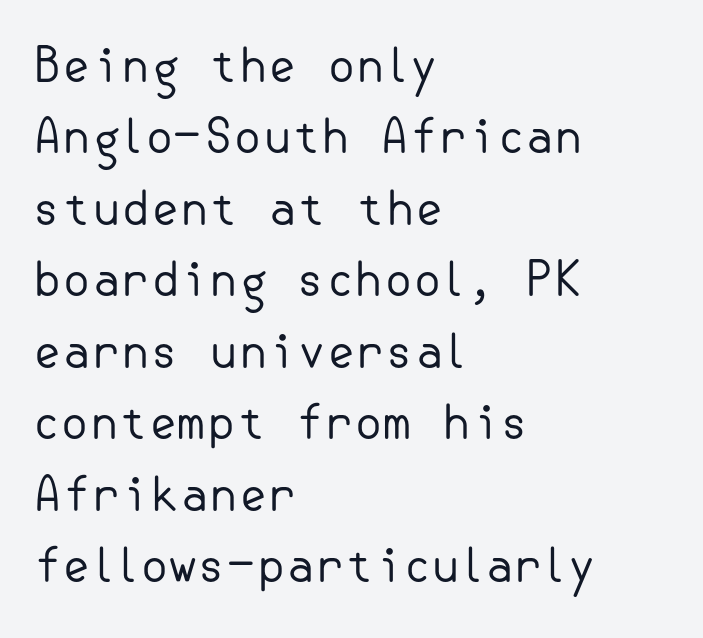
The image shows 47 px regular-weight sans-serif type, upright; set left-aligned, normal line spacing (1.52x), normal letter spacing, not underlined; low stroke contrast and a small x-height.
